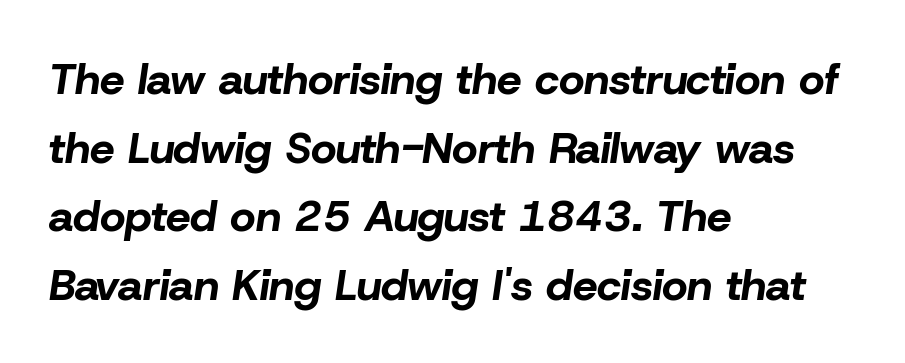
The image shows 44 px bold type, italic (leaning right); set left-aligned, normal line spacing (1.56x), normal letter spacing, not underlined; low stroke contrast and a medium x-height.
